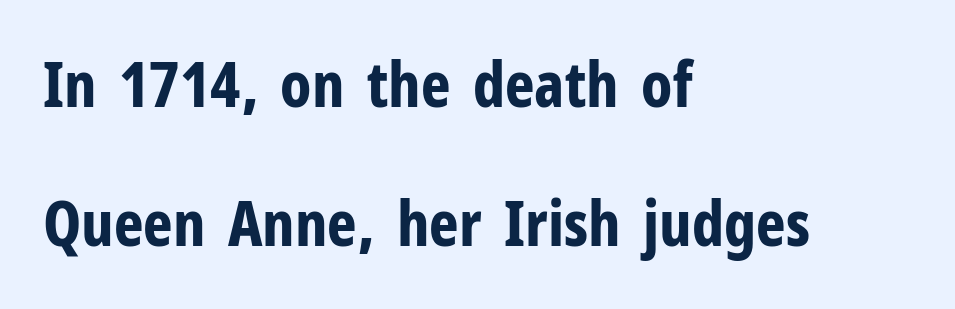
The image shows 63 px bold, condensed sans-serif type, upright; set left-aligned, loose line spacing (2.21x), normal letter spacing, not underlined; low stroke contrast and a medium x-height.
